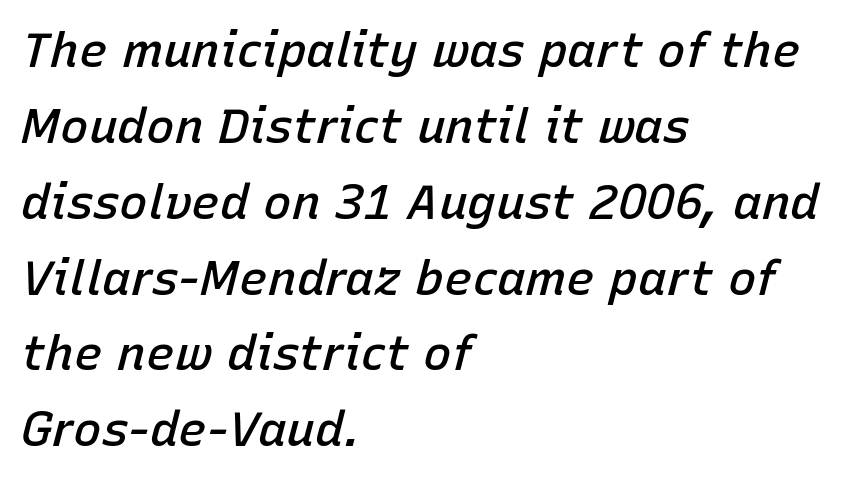
Q: Is the text bold? A: Semi-bold.
Q: Is the text italic (slanted)? A: Yes, it leans right by about 15 degrees.
Q: Is the text underlined? A: No.
Q: How is the paragraph aligned? A: Left-aligned.
Q: Is the spacing between letters normal or unusually wide? A: Normal.
Q: Is the spacing between lines tight, normal or loose? A: Normal.
Q: Width (condensed, normal, or wide)? A: Normal.
Q: Stroke contrast? A: Low.
Q: x-height? A: Medium.
Q: Monospaced? A: No.
